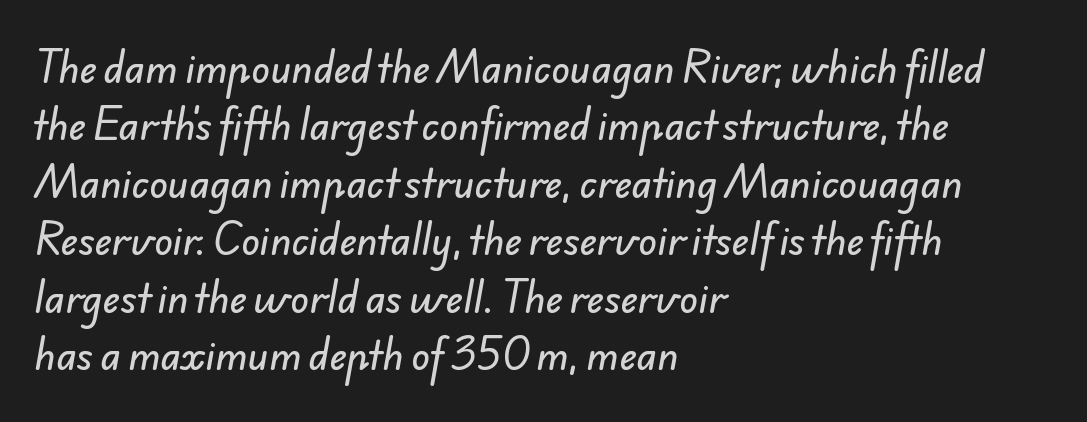
The image shows 38 px sans-serif type; set left-aligned, normal line spacing (1.51x), normal letter spacing, not underlined; low stroke contrast and a small x-height.
